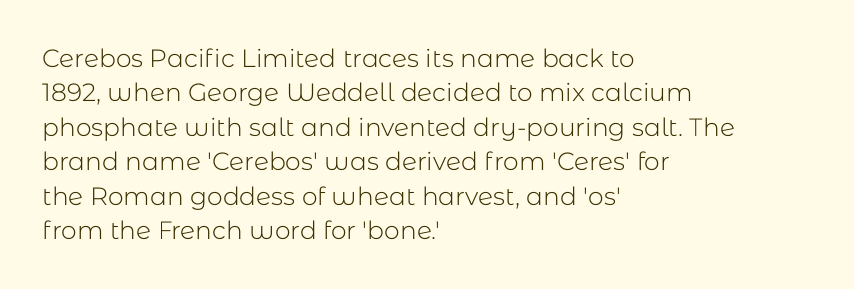
Q: Is the text bold? A: No.
Q: Is the text italic (slanted)? A: No, it is upright.
Q: Is the text underlined? A: No.
Q: How is the paragraph aligned? A: Left-aligned.
Q: Is the spacing between letters normal or unusually wide? A: Normal.
Q: Is the spacing between lines tight, normal or loose? A: Normal.
